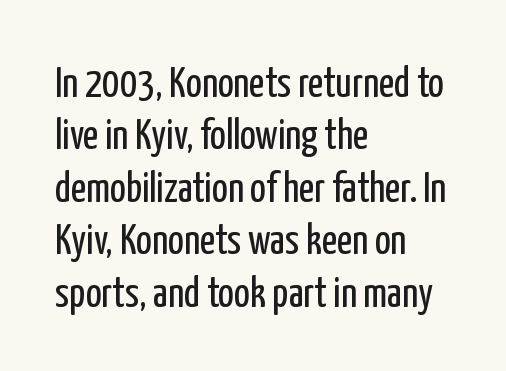
The typeface has the unassuming heft of standard copy or less. The rendering uses natural spacing where letterforms have individual widths. In terms of leading, this rendering sits right in the middle. The glyphs are unaccompanied by any horizontal stroke below them. Look at the bottom of the vertical strokes: they stop flat, with no serifs. If you drew a line through each stem, it would be perfectly vertical.
